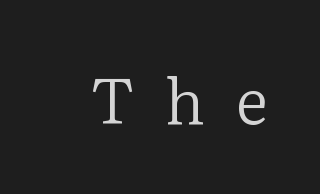
The image shows 63 px regular-weight serif type, upright; set unusually wide letter spacing (+0.48 em), not underlined; low stroke contrast and a medium x-height.
